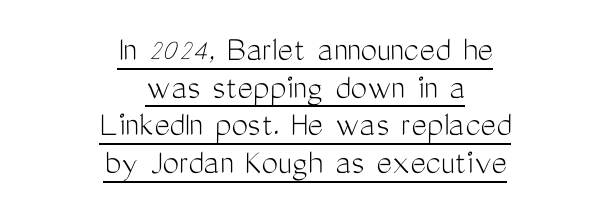
{"serif": "no", "italic": "no", "bold": "no", "weight": "light", "width": "condensed", "stroke_contrast": "medium", "x_height": "medium", "monospaced": "no", "underline": "yes", "align": "center", "line_spacing": "tight", "line_spacing_ratio": 1.02, "letter_spacing": "normal", "letter_spacing_em": 0.0, "glyph_px": 37}
